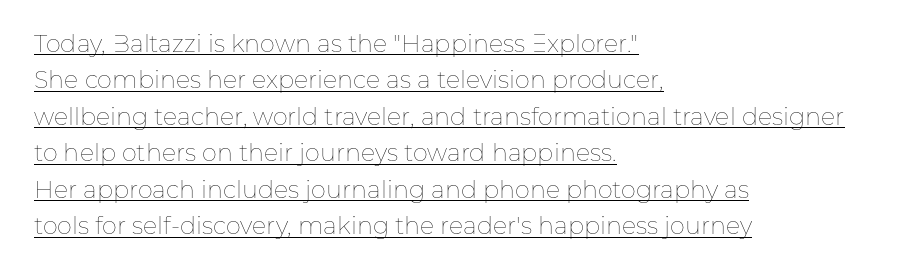
Is the stroke heavy? The answer is a plain regular-or-lighter. If you drew a line through each stem, it would be perfectly vertical. Vertical spacing — default. A classic flush-left, rag-right setting is used for this passage.
